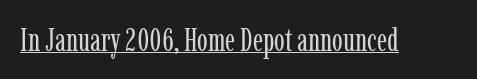
The letters advance in unequal steps, a hallmark of proportional type. This reads as an unemphasized weight, regular at the heaviest. Old-style or modern, the face here clearly has serifs. Does a line run under the words? Yes, clearly. The letters stand straight up with perfectly vertical stems. Nobody touched the tracking dial on this one.
